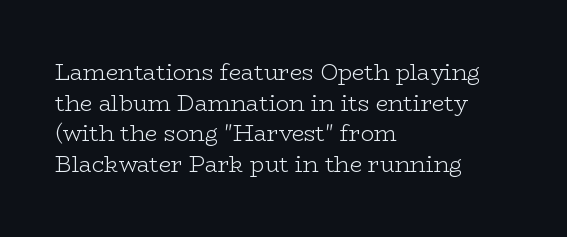
Q: Is the text bold? A: No.
Q: Is the text italic (slanted)? A: No, it is upright.
Q: Is the text underlined? A: No.
Q: How is the paragraph aligned? A: Left-aligned.
Q: Is the spacing between letters normal or unusually wide? A: Normal.
Q: Is the spacing between lines tight, normal or loose? A: Normal.
